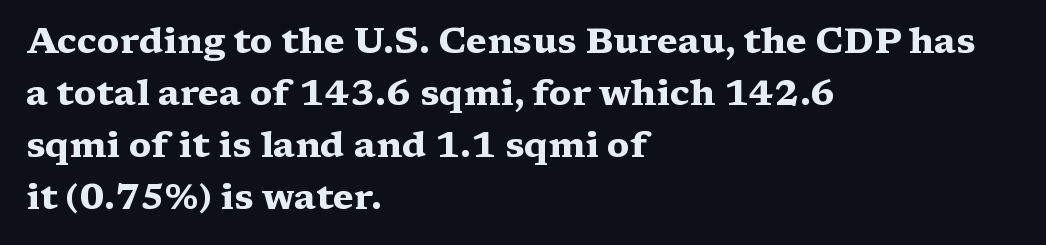
{"serif": "yes", "italic": "no", "bold": "yes", "weight": "heavy", "width": "wide", "stroke_contrast": "medium", "x_height": "medium", "monospaced": "no", "underline": "no", "align": "left", "line_spacing": "normal", "line_spacing_ratio": 1.44, "letter_spacing": "normal", "letter_spacing_em": 0.0, "glyph_px": 36}
